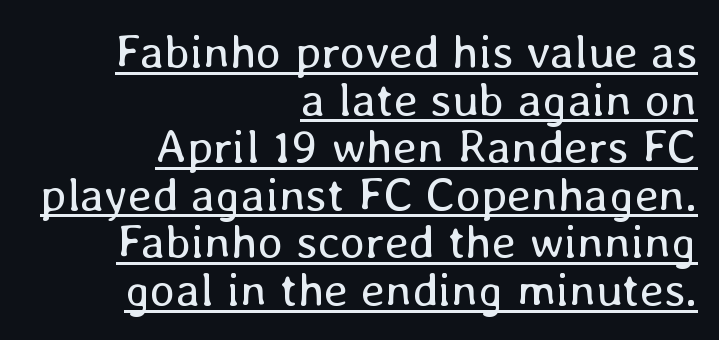
Q: Is the text bold? A: No.
Q: Is the text italic (slanted)? A: No, it is upright.
Q: Is the text underlined? A: Yes.
Q: How is the paragraph aligned? A: Right-aligned.
Q: Is the spacing between letters normal or unusually wide? A: Normal.
Q: Is the spacing between lines tight, normal or loose? A: Tight.
Q: Width (condensed, normal, or wide)? A: Normal.
Q: Stroke contrast? A: Low.
Q: x-height? A: Medium.
Q: Monospaced? A: No.
